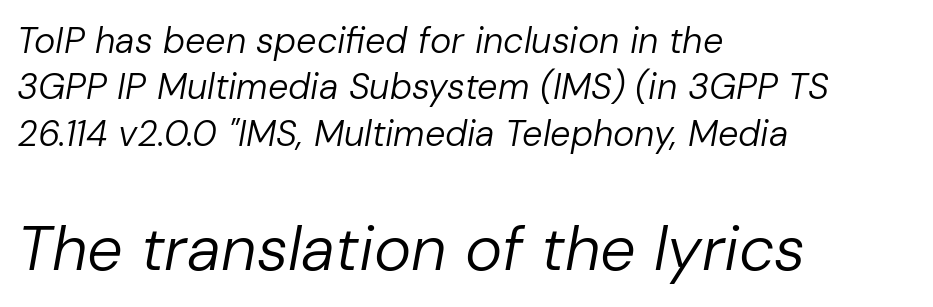
Q: Is the text bold? A: No.
Q: Is the text italic (slanted)? A: Yes, it leans right by about 10 degrees.
Q: Is the text underlined? A: No.
Q: How is the paragraph aligned? A: Left-aligned.
Q: Is the spacing between letters normal or unusually wide? A: Normal.
Q: Is the spacing between lines tight, normal or loose? A: Normal.
Q: Which block of text is set in a larger size, the first (top) or the second (bottom)? A: The second (bottom) one.
Q: Width (condensed, normal, or wide)? A: Normal.
Q: Stroke contrast? A: Low.
Q: x-height? A: Medium.
Q: Monospaced? A: No.
